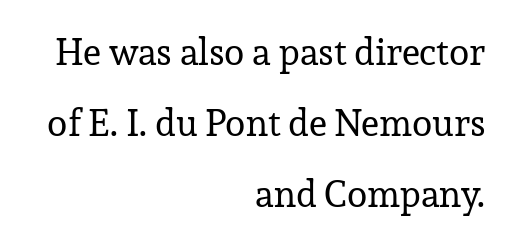
Q: Is the text bold? A: No.
Q: Is the text italic (slanted)? A: No, it is upright.
Q: Is the typeface a serif or a sans-serif typeface? A: Serif.
Q: Is the text underlined? A: No.
Q: How is the paragraph aligned? A: Right-aligned.
Q: Is the spacing between letters normal or unusually wide? A: Normal.
Q: Is the spacing between lines tight, normal or loose? A: Loose.
Q: Width (condensed, normal, or wide)? A: Normal.
Q: Stroke contrast? A: Low.
Q: x-height? A: Medium.
Q: Monospaced? A: No.
